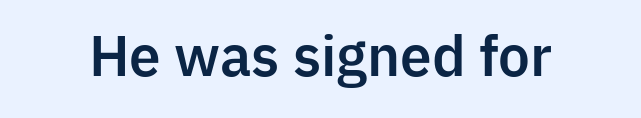
{"serif": "no", "italic": "no", "width": "normal", "stroke_contrast": "low", "x_height": "medium", "monospaced": "no", "underline": "no", "letter_spacing": "normal", "letter_spacing_em": 0.0, "glyph_px": 54}
